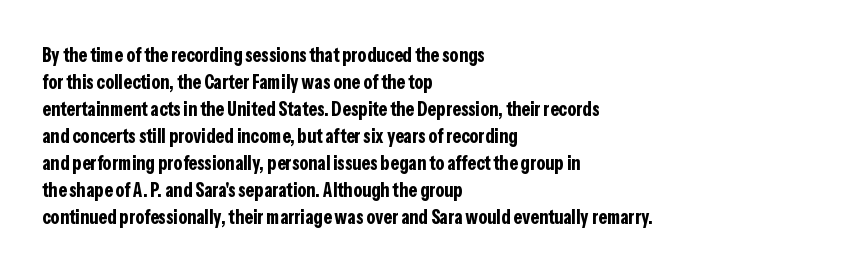
The font's upright variant was chosen for this text. Notice how the passage keeps a crisp vertical edge on the left only. Honestly, the row spacing looks completely unremarkable. Bare-footed words on every line.
